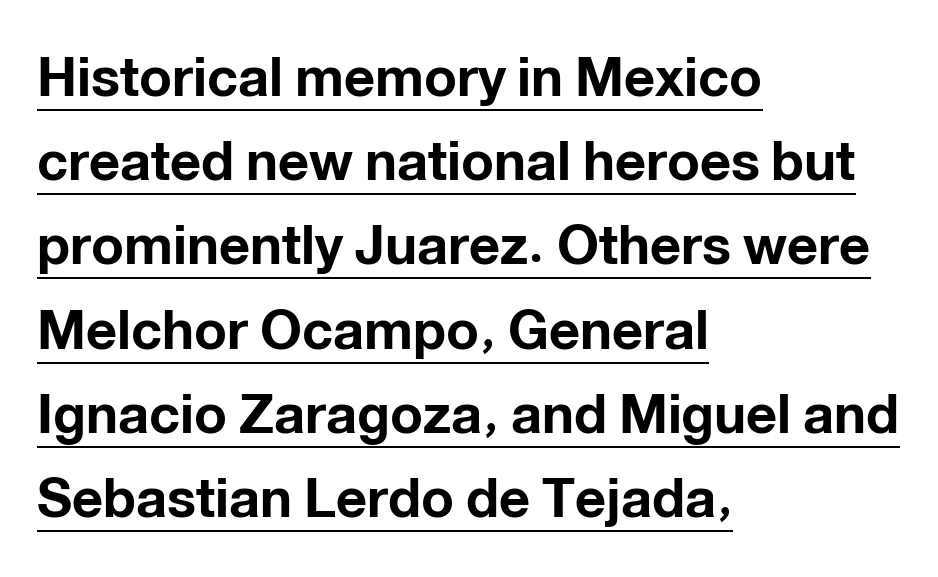
A typesetter would call this leading conventional body-copy spacing. Rendered with straight, roman letterforms. If you drew a ruler down the left edge, every line would touch it. Default kerning and tracking; the words read as compact shapes. Set as a true bold cut, around the 700 mark.
